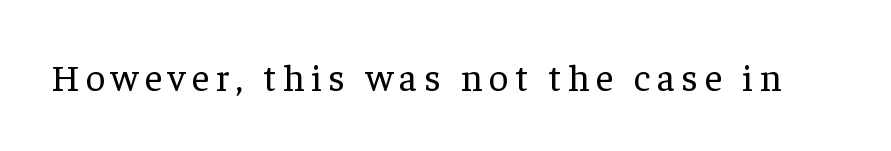
{"serif": "yes", "italic": "no", "bold": "no", "weight": "regular", "width": "normal", "stroke_contrast": "low", "x_height": "medium", "monospaced": "no", "underline": "no", "glyph_px": 38}
